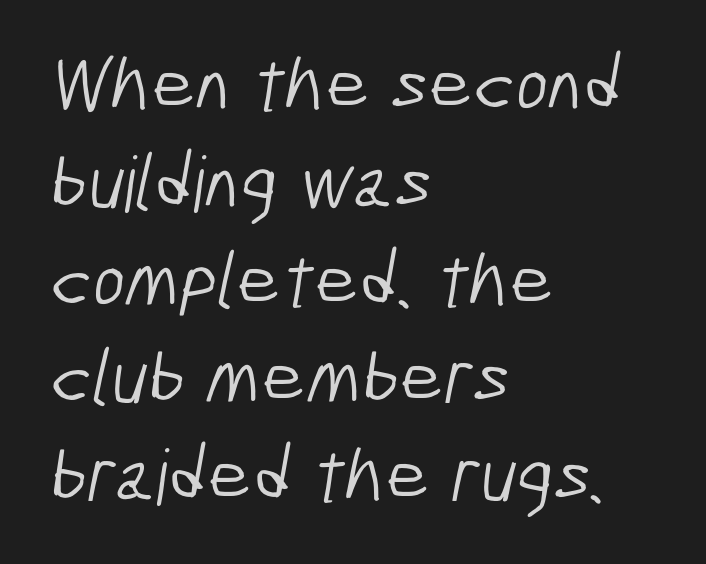
Q: Is the text bold? A: No.
Q: Is the typeface a serif or a sans-serif typeface? A: Sans-serif.
Q: Is the text underlined? A: No.
Q: How is the paragraph aligned? A: Left-aligned.
Q: Is the spacing between letters normal or unusually wide? A: Normal.
Q: Is the spacing between lines tight, normal or loose? A: Normal.
Q: Width (condensed, normal, or wide)? A: Condensed.
Q: Stroke contrast? A: Low.
Q: x-height? A: Medium.
Q: Monospaced? A: No.
